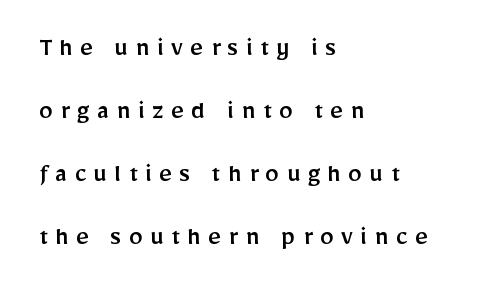
The image shows 28 px sans-serif type, upright; set left-aligned, loose line spacing (2.25x), unusually wide letter spacing (+0.26 em), not underlined; low stroke contrast and a medium x-height.
